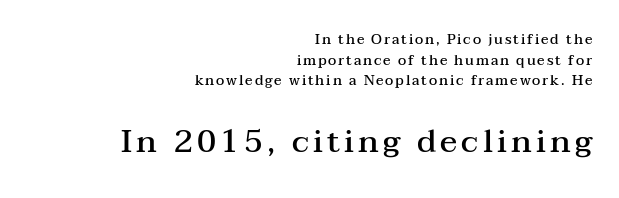
Notice how the stems are strictly vertical — no italics here. The lines in this sample share a right terminus and differ only in where they begin. The typeface chosen for these lines features serifs. Small over large — that's the arrangement of the two blocks here. You could not count columns in this text — the font is proportionally spaced.
